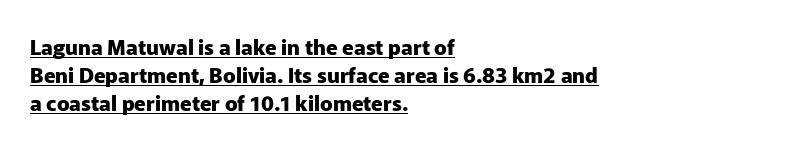
Which margin do the lines hug? The left one — the right edge is uneven. Style check: upright. I'd describe the lettering as bold — thick and assertive. The leading is moderate, giving the passage an even texture.
